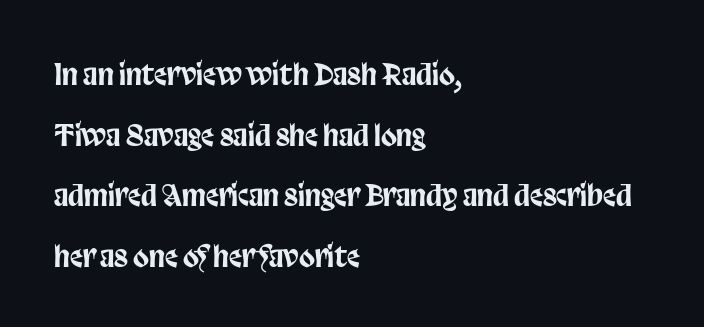
Q: Is the text italic (slanted)? A: No, it is upright.
Q: Is the typeface a serif or a sans-serif typeface? A: Sans-serif.
Q: Is the text underlined? A: No.
Q: How is the paragraph aligned? A: Left-aligned.
Q: Is the spacing between letters normal or unusually wide? A: Normal.
Q: Is the spacing between lines tight, normal or loose? A: Loose.
Q: Width (condensed, normal, or wide)? A: Condensed.
Q: Stroke contrast? A: Low.
Q: x-height? A: Large.
Q: Monospaced? A: No.
